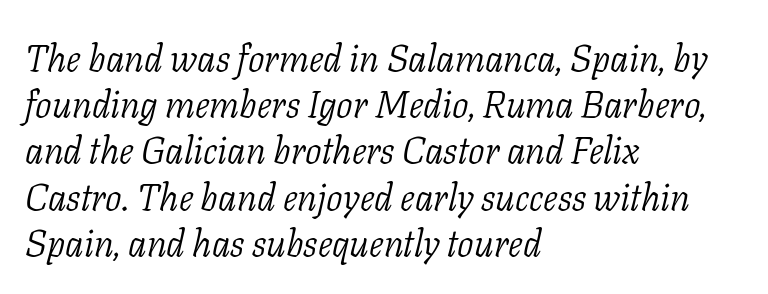
Serif or sans? Serif — the stroke terminals have little feet. Bare-footed words on every line. Is the type slanted? Yes — the strokes lean at a clear angle. A typesetter would call this proportional, since set widths differ per character. The characters are drawn with everyday or finer stroke widths. Regarding leading, the lines here are spaced in the standard way.
